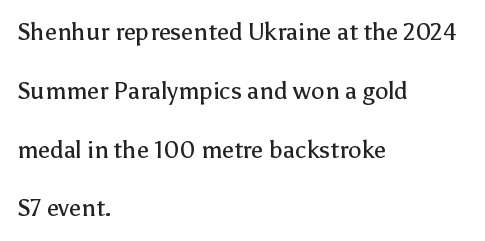
A roman cut, with each character standing at attention. Characters follow at the spacing the type designer built in. The weight would be labelled regular, book, light, or lighter still. Layout note: lines flush left.
